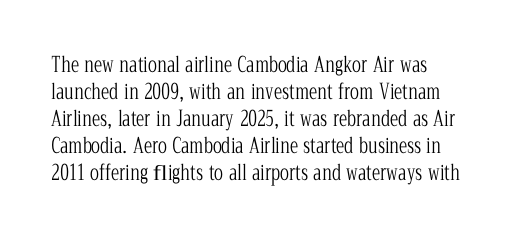
The image shows 21 px text type, upright; set normal line spacing (1.29x), normal letter spacing, not underlined.
